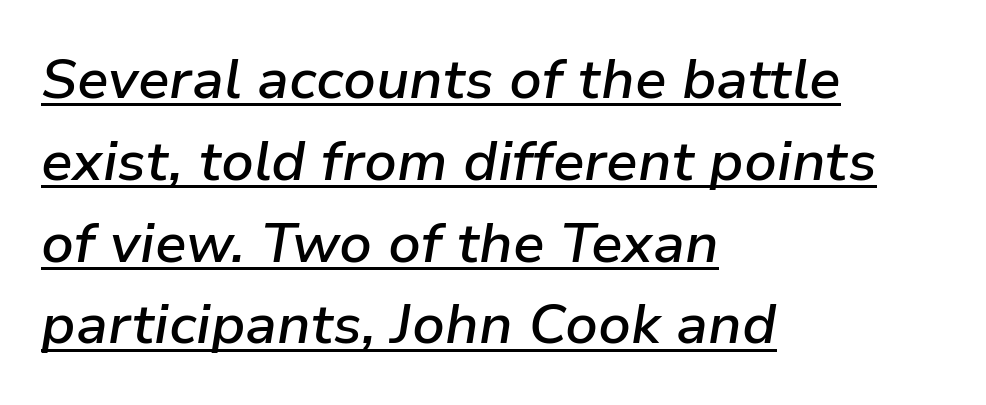
The image shows 56 px semibold type, italic (leaning right); set left-aligned, normal line spacing (1.46x), normal letter spacing, underlined; low stroke contrast and a medium x-height.
